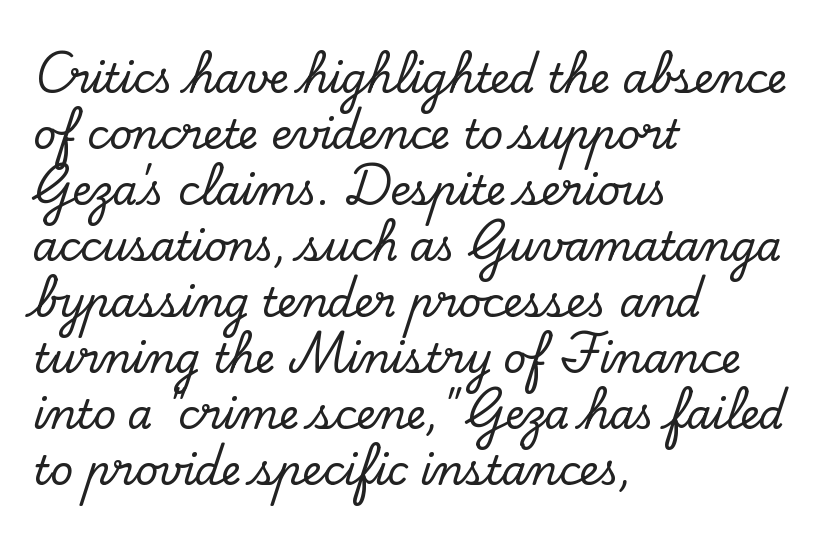
The image shows 40 px serif type; set left-aligned, normal line spacing (1.4x), normal letter spacing, not underlined; low stroke contrast and a small x-height.
